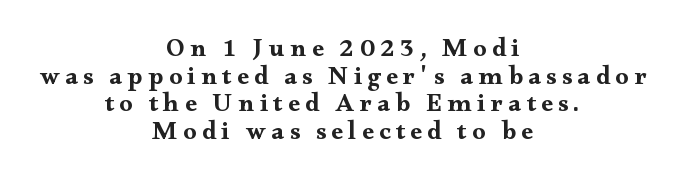
The image shows 26 px text type, upright; set centered, tight line spacing (1.06x), unusually wide letter spacing (+0.21 em), not underlined.
